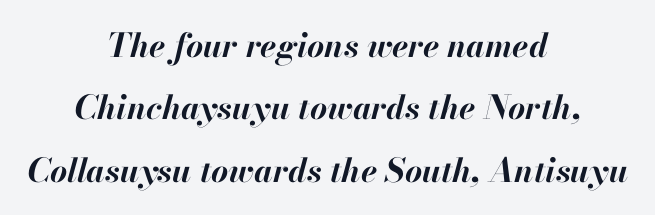
{"italic": "yes", "lean": "right", "slant_degrees": 13, "bold": "yes", "weight": "bold", "width": "normal", "stroke_contrast": "high", "x_height": "small", "monospaced": "no", "underline": "no", "align": "center", "line_spacing_ratio": 1.89, "letter_spacing": "normal", "letter_spacing_em": 0.0, "glyph_px": 33}
